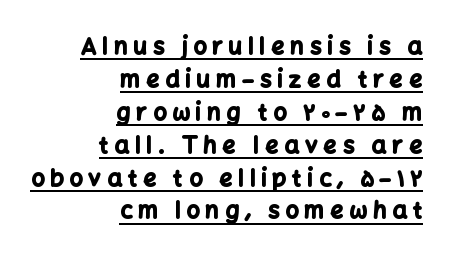
Q: Is the text bold? A: Yes.
Q: Is the text italic (slanted)? A: No, it is upright.
Q: Is the text underlined? A: Yes.
Q: How is the paragraph aligned? A: Right-aligned.
Q: Is the spacing between letters normal or unusually wide? A: Unusually wide.
Q: Is the spacing between lines tight, normal or loose? A: Normal.
